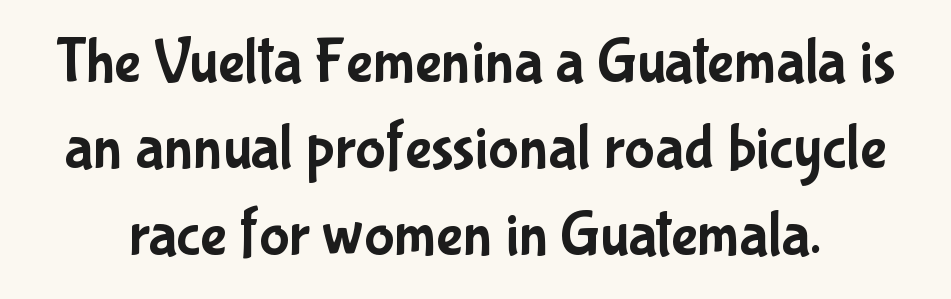
The image shows 63 px condensed sans-serif type, upright; set normal line spacing (1.37x), normal letter spacing, not underlined; low stroke contrast and a medium x-height.
